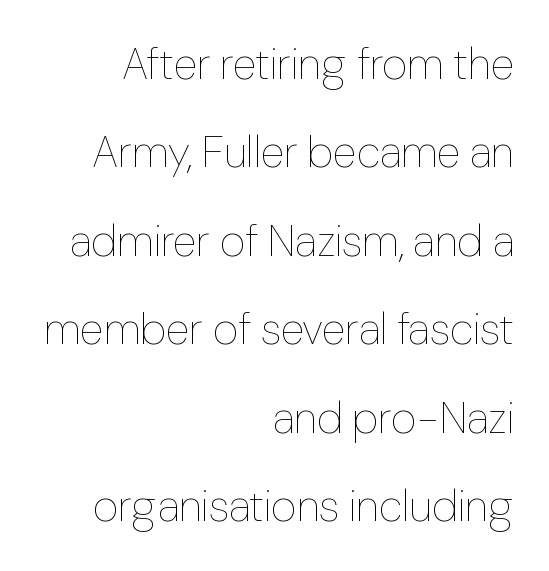
Q: Is the text bold? A: No.
Q: Is the text italic (slanted)? A: No, it is upright.
Q: Is the text underlined? A: No.
Q: How is the paragraph aligned? A: Right-aligned.
Q: Is the spacing between letters normal or unusually wide? A: Normal.
Q: Is the spacing between lines tight, normal or loose? A: Loose.
Q: Width (condensed, normal, or wide)? A: Normal.
Q: Stroke contrast? A: Low.
Q: x-height? A: Medium.
Q: Monospaced? A: No.
